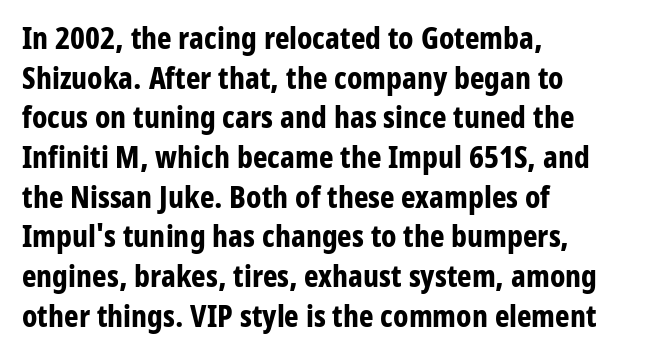
{"serif": "no", "italic": "no", "bold": "yes", "weight": "bold", "width": "condensed", "stroke_contrast": "low", "x_height": "medium", "monospaced": "no", "underline": "no", "align": "left", "line_spacing": "normal", "line_spacing_ratio": 1.28, "letter_spacing": "normal", "letter_spacing_em": 0.0, "glyph_px": 31}
